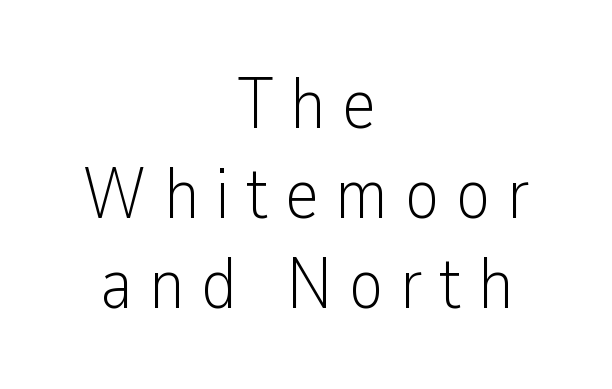
{"serif": "no", "italic": "no", "bold": "no", "weight": "light", "width": "condensed", "stroke_contrast": "low", "x_height": "medium", "monospaced": "no", "underline": "no", "align": "center", "line_spacing": "normal", "line_spacing_ratio": 1.25, "letter_spacing": "wide", "letter_spacing_em": 0.23, "glyph_px": 72}
